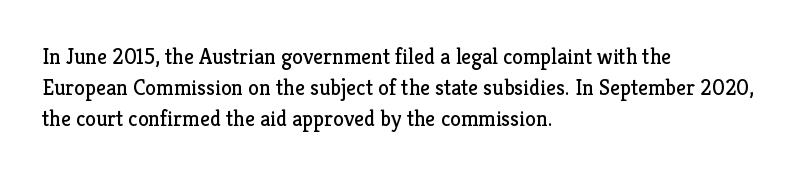
The image shows 22 px text type, upright; set left-aligned, normal line spacing (1.42x), normal letter spacing, not underlined.
